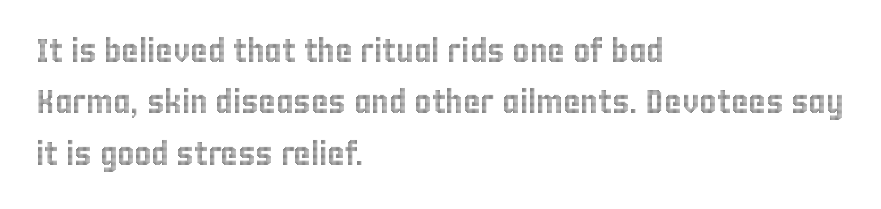
Q: Is the text italic (slanted)? A: No, it is upright.
Q: Is the text underlined? A: No.
Q: How is the paragraph aligned? A: Left-aligned.
Q: Is the spacing between letters normal or unusually wide? A: Normal.
Q: Is the spacing between lines tight, normal or loose? A: Normal.
Q: Width (condensed, normal, or wide)? A: Condensed.
Q: x-height? A: Large.
Q: Monospaced? A: No.
